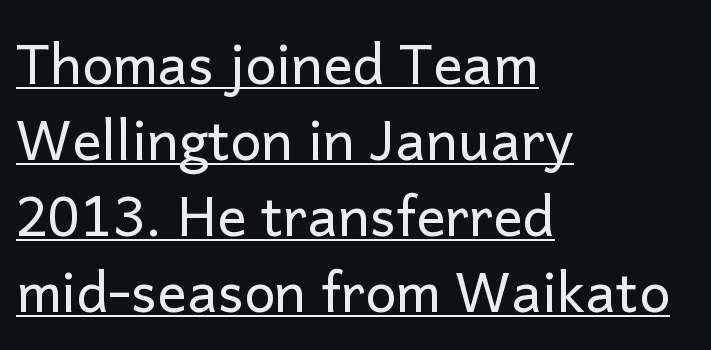
Q: Is the text bold? A: No.
Q: Is the text italic (slanted)? A: No, it is upright.
Q: Is the typeface a serif or a sans-serif typeface? A: Sans-serif.
Q: Is the text underlined? A: Yes.
Q: How is the paragraph aligned? A: Left-aligned.
Q: Is the spacing between letters normal or unusually wide? A: Normal.
Q: Is the spacing between lines tight, normal or loose? A: Normal.
Q: Width (condensed, normal, or wide)? A: Normal.
Q: Stroke contrast? A: Low.
Q: x-height? A: Medium.
Q: Monospaced? A: No.
